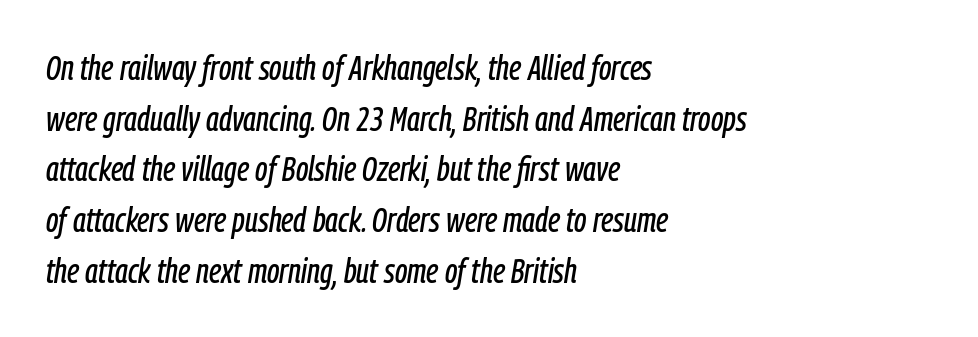
The image shows 35 px condensed type, italic (leaning right); set left-aligned, normal line spacing (1.45x), normal letter spacing, not underlined; low stroke contrast and a medium x-height.
